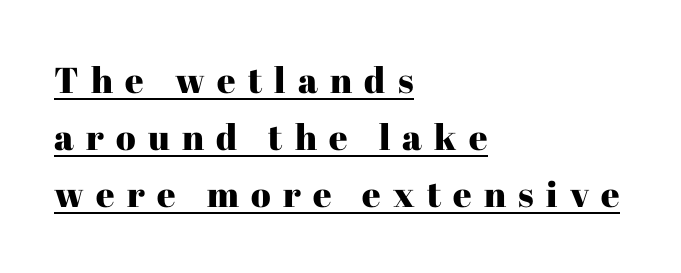
The image shows 36 px serif type, upright; set left-aligned, normal line spacing (1.59x), unusually wide letter spacing (+0.34 em), underlined; high stroke contrast and a medium x-height.
